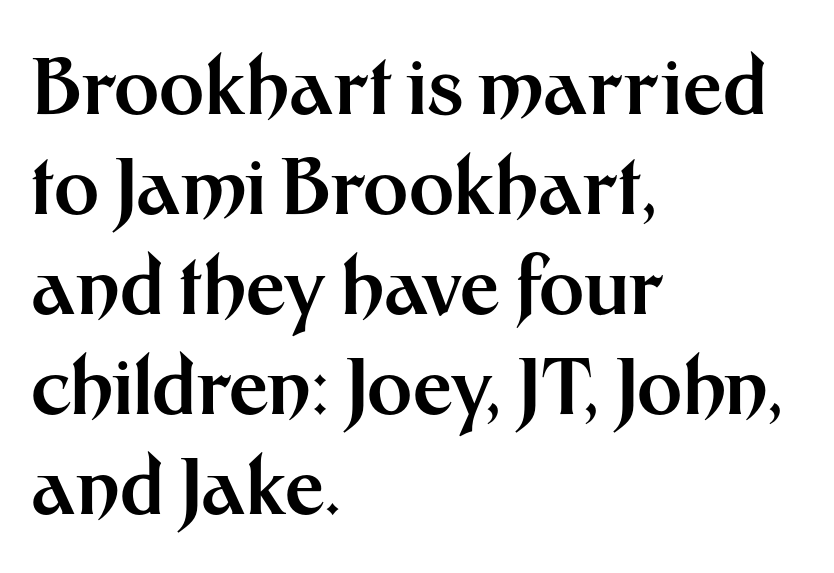
The image shows 77 px bold sans-serif type, upright; set left-aligned, normal line spacing (1.3x), normal letter spacing, not underlined; medium stroke contrast and a medium x-height.
